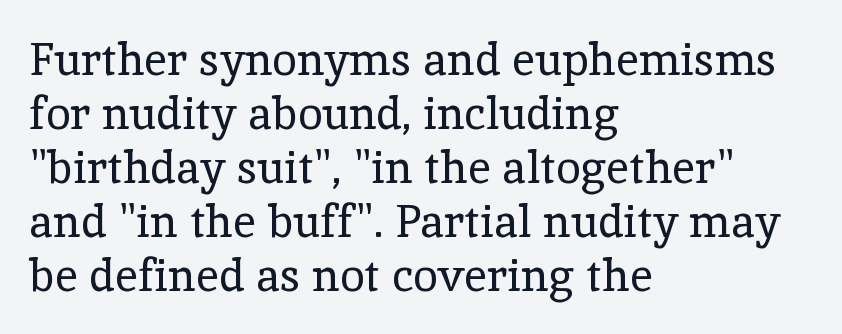
{"serif": "yes", "italic": "no", "bold": "no", "weight": "regular", "width": "normal", "x_height": "medium", "monospaced": "no", "underline": "no", "align": "left", "line_spacing_ratio": 1.2, "letter_spacing": "normal", "letter_spacing_em": 0.0, "glyph_px": 45}
